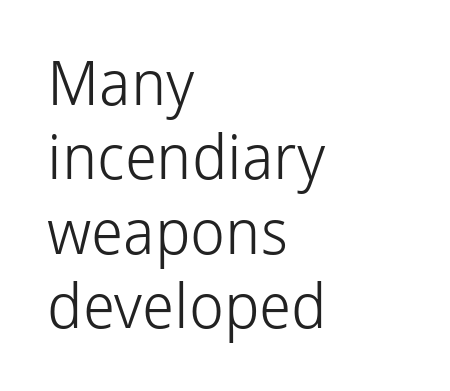
{"serif": "no", "italic": "no", "bold": "no", "weight": "light", "width": "normal", "stroke_contrast": "low", "x_height": "medium", "monospaced": "no", "underline": "no", "align": "left", "line_spacing_ratio": 1.2, "letter_spacing": "normal", "letter_spacing_em": 0.0, "glyph_px": 62}
